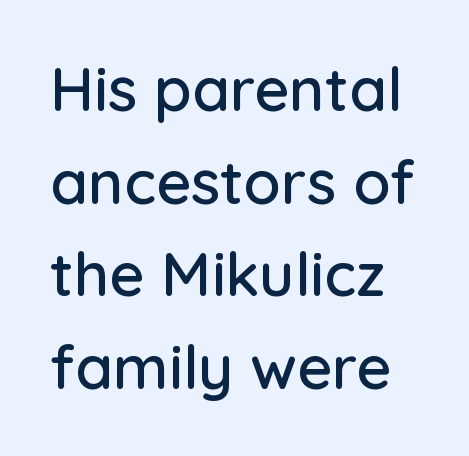
Every stem runs plumb, perpendicular to the baseline. Clear beneath every line of the passage. The passage shown is typed in a proportional face where columns would drift. These lines sit exactly where default settings would place them. The passage shown has conventional tracking throughout.
